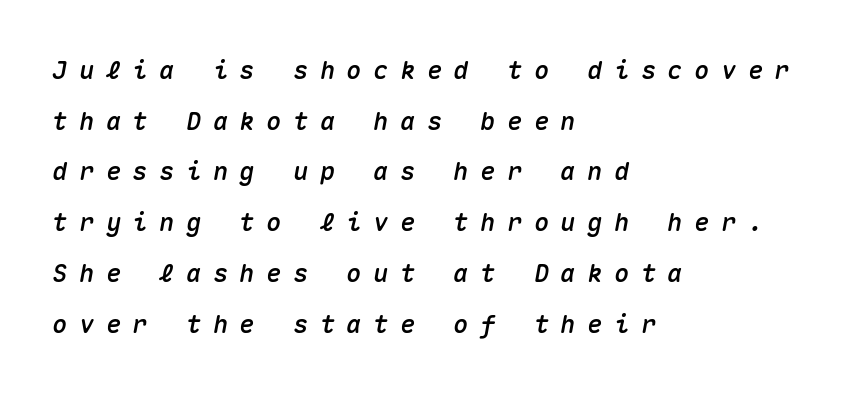
Anything drawn beneath the words? Only blank space. The lines in this sample share a left origin and differ only in where they stop. The font's italic variant was chosen for this text. One glance says open: line gaps are wider than usual.
